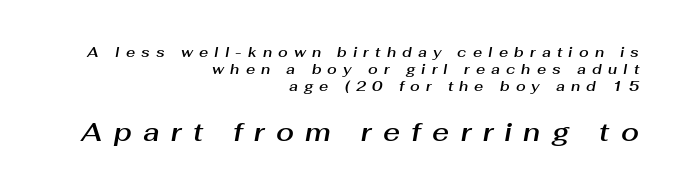
{"italic": "yes", "lean": "right", "slant_degrees": 10, "underline": "no", "align": "right", "line_spacing_ratio": 1.23, "letter_spacing": "wide", "letter_spacing_em": 0.44, "larger_block": "second", "size_ratio": 1.86, "glyph_px": 26}
